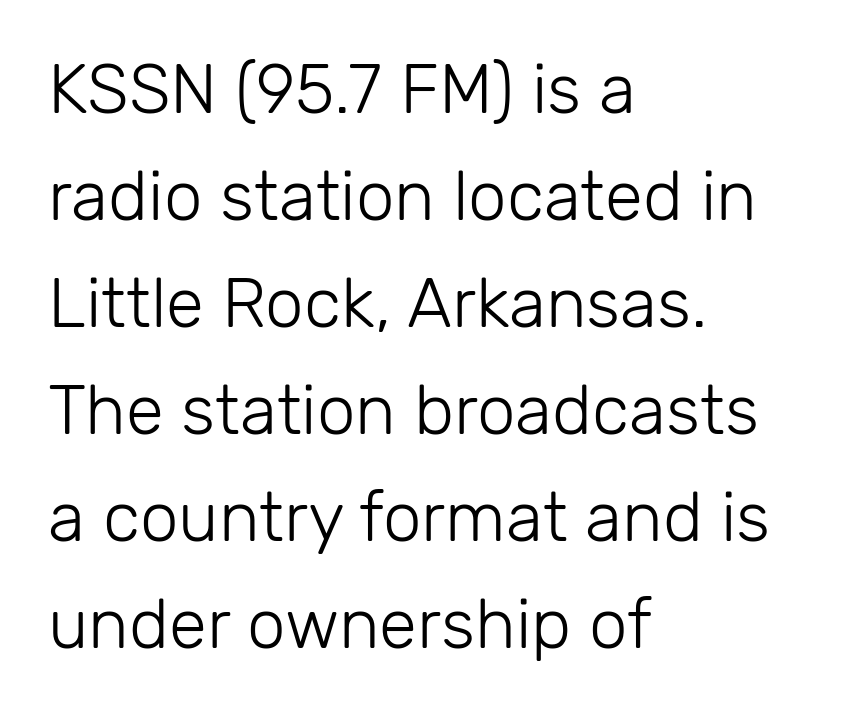
Q: Is the text bold? A: No.
Q: Is the text italic (slanted)? A: No, it is upright.
Q: Is the typeface a serif or a sans-serif typeface? A: Sans-serif.
Q: Is the text underlined? A: No.
Q: How is the paragraph aligned? A: Left-aligned.
Q: Is the spacing between letters normal or unusually wide? A: Normal.
Q: Is the spacing between lines tight, normal or loose? A: Normal.
Q: Width (condensed, normal, or wide)? A: Normal.
Q: Stroke contrast? A: Low.
Q: x-height? A: Medium.
Q: Monospaced? A: No.
